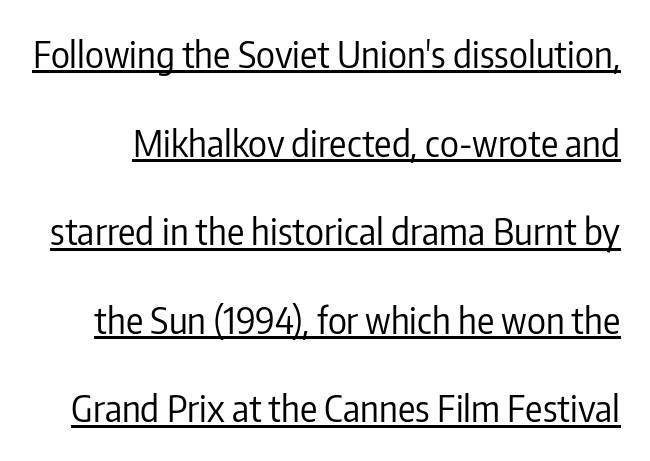
Q: Is the text bold? A: No.
Q: Is the text italic (slanted)? A: No, it is upright.
Q: Is the typeface a serif or a sans-serif typeface? A: Sans-serif.
Q: Is the text underlined? A: Yes.
Q: Is the spacing between letters normal or unusually wide? A: Normal.
Q: Is the spacing between lines tight, normal or loose? A: Loose.
Q: Width (condensed, normal, or wide)? A: Condensed.
Q: Stroke contrast? A: Low.
Q: x-height? A: Medium.
Q: Monospaced? A: No.
